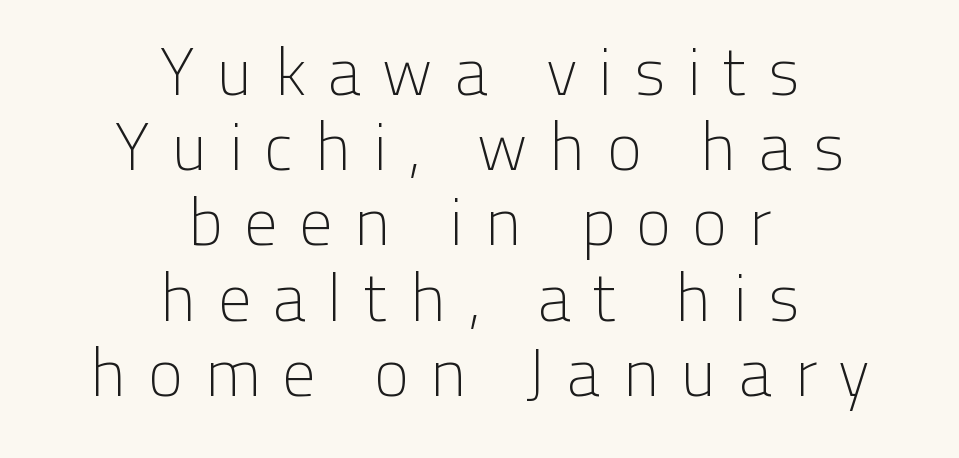
Q: Is the text bold? A: No.
Q: Is the text italic (slanted)? A: No, it is upright.
Q: Is the typeface a serif or a sans-serif typeface? A: Sans-serif.
Q: Is the text underlined? A: No.
Q: How is the paragraph aligned? A: Centered.
Q: Is the spacing between letters normal or unusually wide? A: Unusually wide.
Q: Is the spacing between lines tight, normal or loose? A: Tight.
Q: Width (condensed, normal, or wide)? A: Normal.
Q: Stroke contrast? A: Low.
Q: x-height? A: Medium.
Q: Monospaced? A: No.
